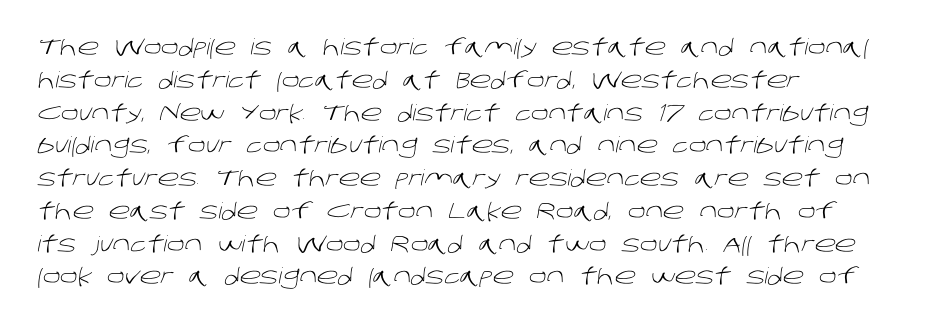
The image shows 22 px text type; set left-aligned, normal line spacing (1.49x), normal letter spacing, not underlined.
